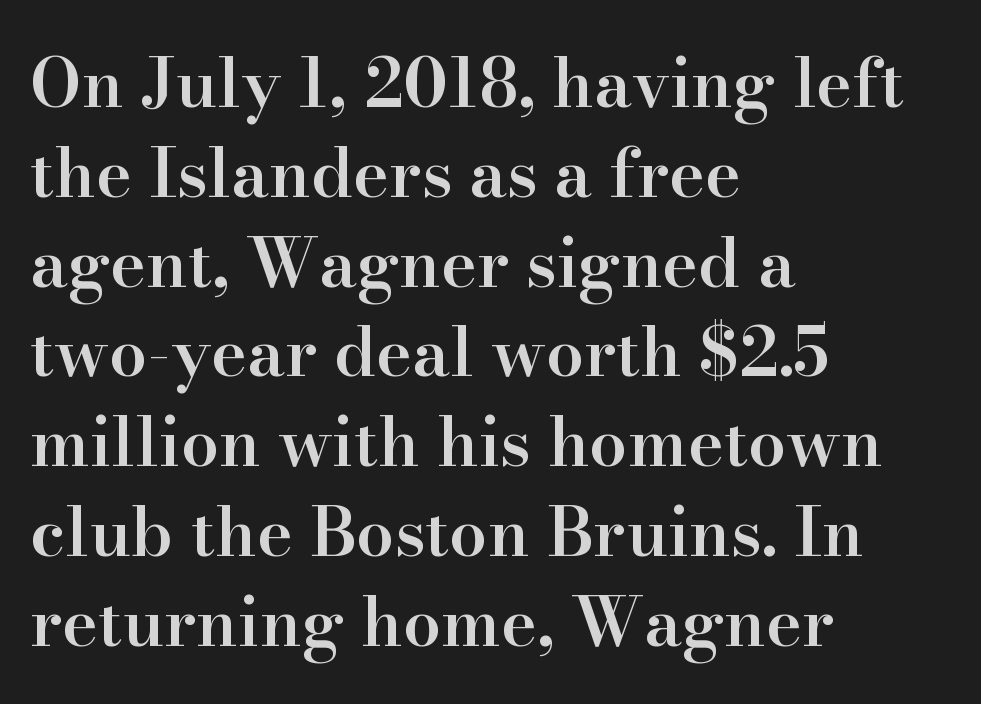
Q: Is the text bold? A: Semi-bold.
Q: Is the text italic (slanted)? A: No, it is upright.
Q: Is the typeface a serif or a sans-serif typeface? A: Serif.
Q: Is the text underlined? A: No.
Q: How is the paragraph aligned? A: Left-aligned.
Q: Is the spacing between letters normal or unusually wide? A: Normal.
Q: Is the spacing between lines tight, normal or loose? A: Normal.
Q: Width (condensed, normal, or wide)? A: Normal.
Q: Stroke contrast? A: High.
Q: x-height? A: Small.
Q: Monospaced? A: No.
